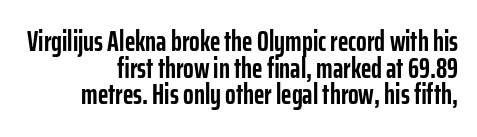
Q: Is the text bold? A: Yes.
Q: Is the text italic (slanted)? A: No, it is upright.
Q: Is the typeface a serif or a sans-serif typeface? A: Sans-serif.
Q: Is the text underlined? A: No.
Q: How is the paragraph aligned? A: Right-aligned.
Q: Is the spacing between letters normal or unusually wide? A: Normal.
Q: Is the spacing between lines tight, normal or loose? A: Tight.
Q: Width (condensed, normal, or wide)? A: Condensed.
Q: Stroke contrast? A: Low.
Q: x-height? A: Medium.
Q: Monospaced? A: No.
